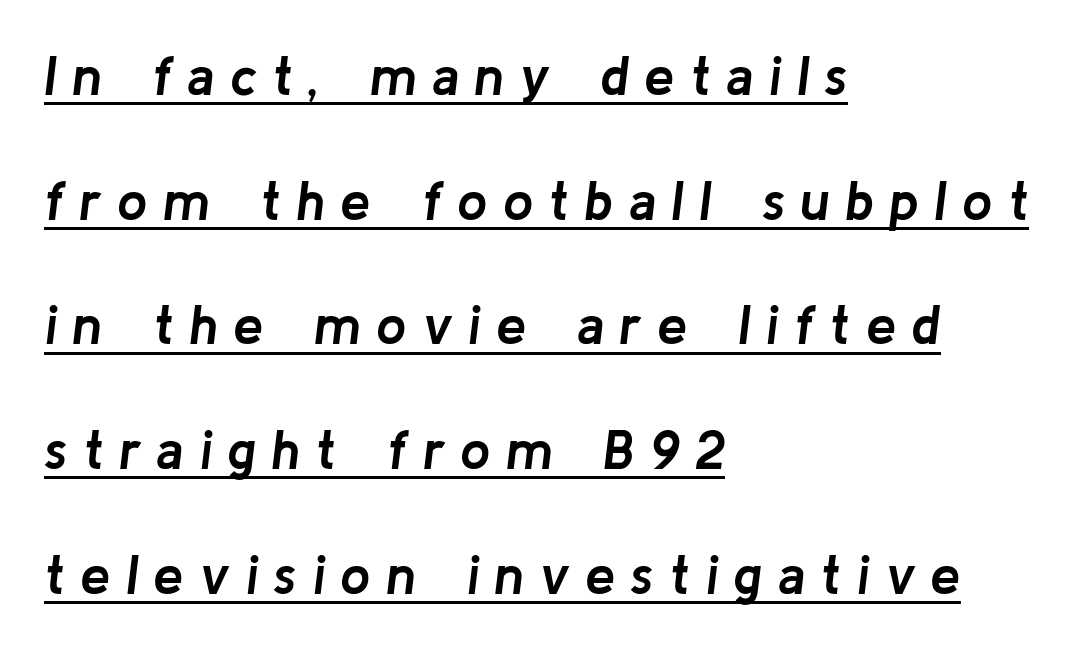
Q: Is the text bold? A: Yes.
Q: Is the text italic (slanted)? A: Yes, it leans right by about 8 degrees.
Q: Is the text underlined? A: Yes.
Q: How is the paragraph aligned? A: Left-aligned.
Q: Is the spacing between letters normal or unusually wide? A: Unusually wide.
Q: Is the spacing between lines tight, normal or loose? A: Loose.
Q: Width (condensed, normal, or wide)? A: Normal.
Q: Stroke contrast? A: Low.
Q: x-height? A: Medium.
Q: Monospaced? A: No.
